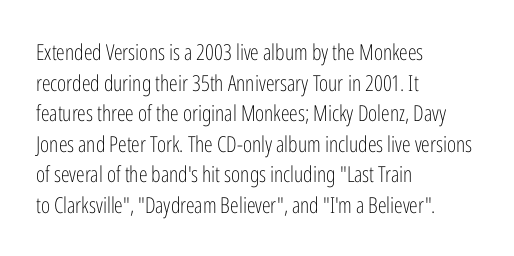
{"italic": "no", "bold": "no", "underline": "no", "align": "left", "line_spacing": "normal", "line_spacing_ratio": 1.39, "letter_spacing": "normal", "letter_spacing_em": 0.0, "glyph_px": 22}
